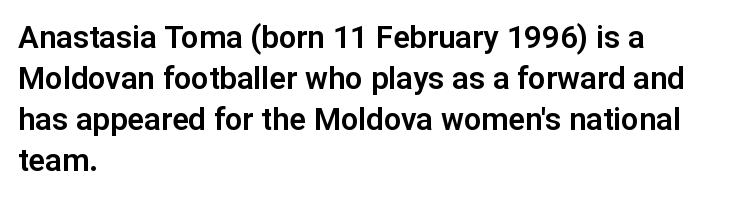
Q: Is the text italic (slanted)? A: No, it is upright.
Q: Is the typeface a serif or a sans-serif typeface? A: Sans-serif.
Q: Is the text underlined? A: No.
Q: How is the paragraph aligned? A: Left-aligned.
Q: Is the spacing between letters normal or unusually wide? A: Normal.
Q: Is the spacing between lines tight, normal or loose? A: Normal.
Q: Width (condensed, normal, or wide)? A: Normal.
Q: Stroke contrast? A: Low.
Q: x-height? A: Medium.
Q: Monospaced? A: No.
